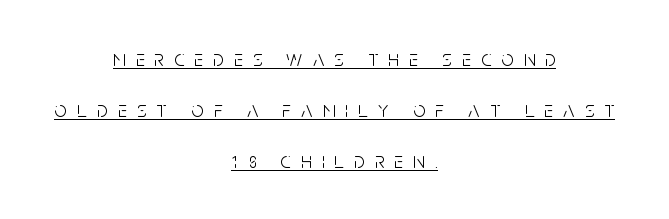
The image shows 22 px text type, upright; set centered, loose line spacing (2.31x), unusually wide letter spacing (+0.46 em), underlined.
